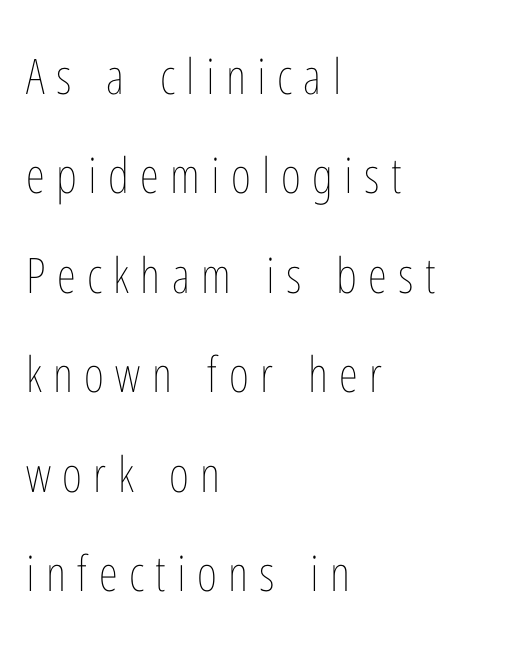
{"italic": "no", "bold": "no", "weight": "thin", "width": "condensed", "stroke_contrast": "low", "x_height": "medium", "monospaced": "no", "underline": "no", "align": "left", "line_spacing": "loose", "line_spacing_ratio": 2.03, "letter_spacing": "wide", "letter_spacing_em": 0.23, "glyph_px": 49}
